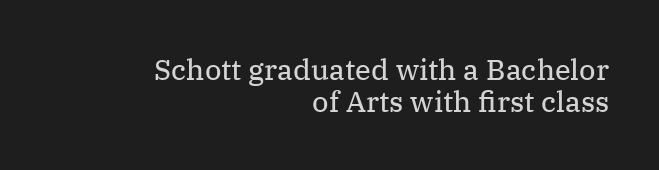
The image shows 29 px regular-weight serif type, upright; set right-aligned, tight line spacing (1.1x), normal letter spacing, not underlined; medium stroke contrast and a medium x-height.
